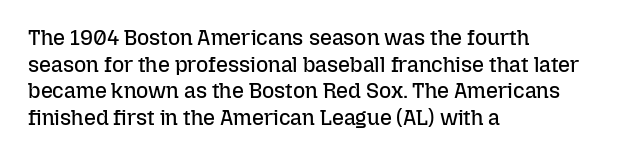
The image shows 21 px text type, upright; set left-aligned, normal line spacing (1.27x), normal letter spacing, not underlined.
